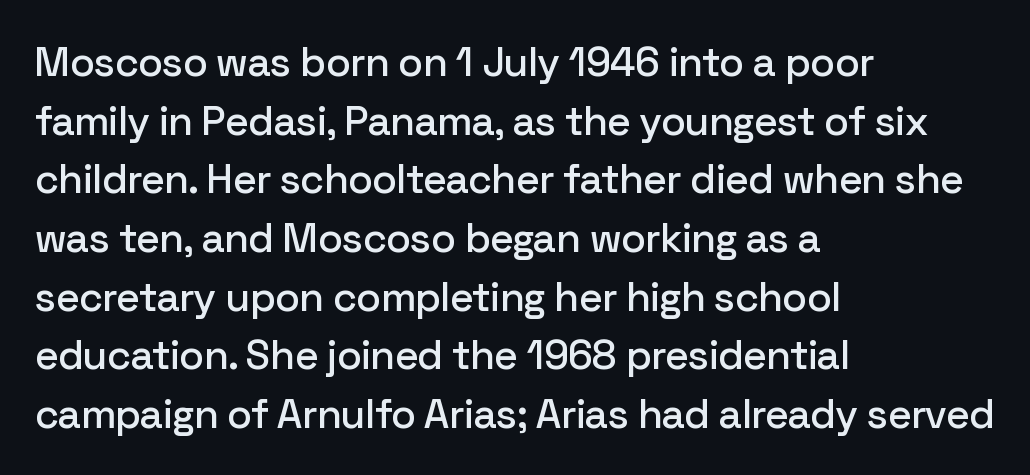
Q: Is the text italic (slanted)? A: No, it is upright.
Q: Is the typeface a serif or a sans-serif typeface? A: Sans-serif.
Q: Is the text underlined? A: No.
Q: How is the paragraph aligned? A: Left-aligned.
Q: Is the spacing between letters normal or unusually wide? A: Normal.
Q: Is the spacing between lines tight, normal or loose? A: Normal.
Q: Width (condensed, normal, or wide)? A: Normal.
Q: Stroke contrast? A: Low.
Q: x-height? A: Medium.
Q: Monospaced? A: No.
